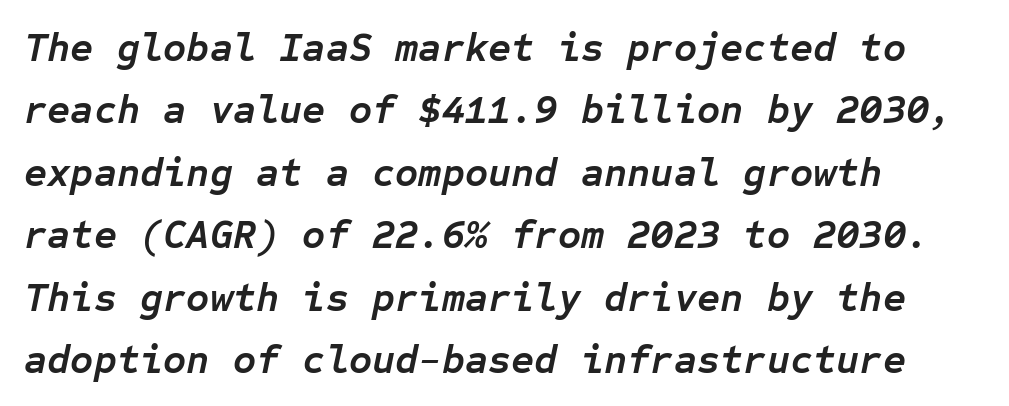
Q: Is the text bold? A: Yes.
Q: Is the text italic (slanted)? A: Yes, it leans right by about 12 degrees.
Q: Is the text underlined? A: No.
Q: How is the paragraph aligned? A: Left-aligned.
Q: Is the spacing between letters normal or unusually wide? A: Normal.
Q: Is the spacing between lines tight, normal or loose? A: Normal.
Q: Width (condensed, normal, or wide)? A: Normal.
Q: Stroke contrast? A: Low.
Q: x-height? A: Medium.
Q: Monospaced? A: Yes.
